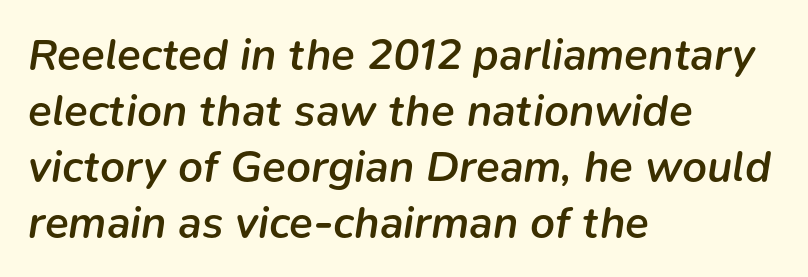
{"italic": "yes", "lean": "right", "slant_degrees": 9, "bold": "semi", "weight": "semibold", "width": "normal", "stroke_contrast": "low", "x_height": "medium", "monospaced": "no", "underline": "no", "align": "left", "line_spacing": "normal", "line_spacing_ratio": 1.27, "letter_spacing": "normal", "letter_spacing_em": 0.0, "glyph_px": 44}
